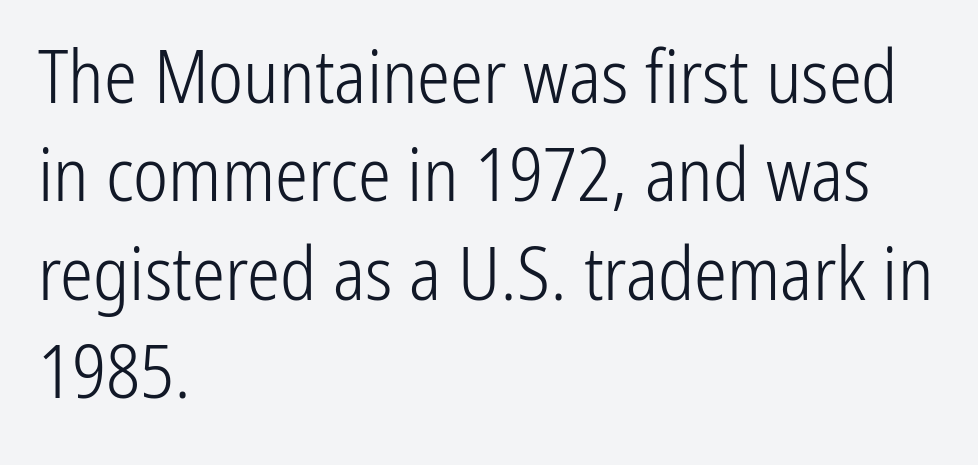
A typesetter would call this leading conventional body-copy spacing. The face looks like a standard text weight, possibly lighter. Nothing unusual about the tracking: characters are spaced as the font intends. Honestly, there is no underline to notice here at all. The type sits square on the baseline with zero lean.
